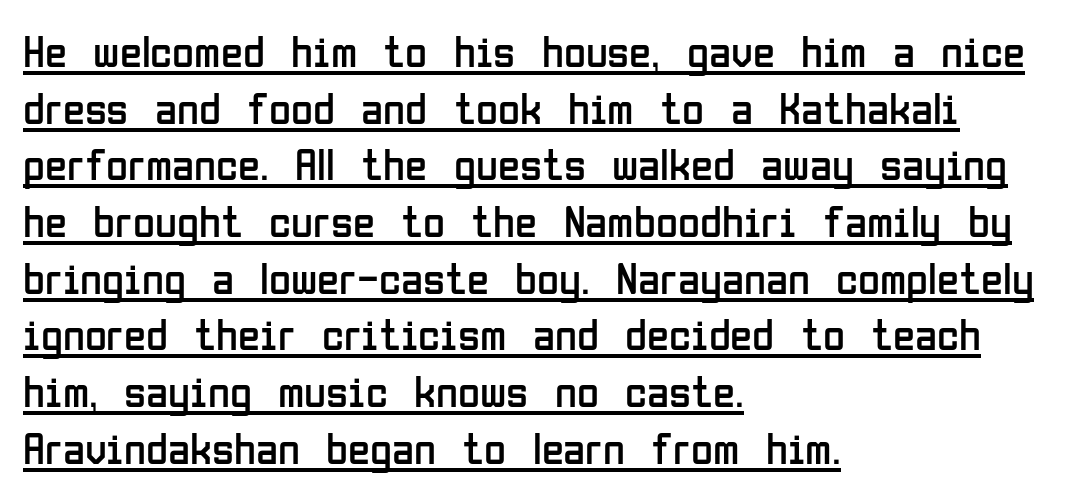
The cut favours lightness, reaching ordinary text weight at its darkest. If you measured baseline to baseline, you'd find a middling distance. Ascenders rise straight up at ninety degrees. Glance below the letters and you will spot a drawn line. The rendering uses natural spacing where letterforms have individual widths. This sample uses a sans-serif face.
